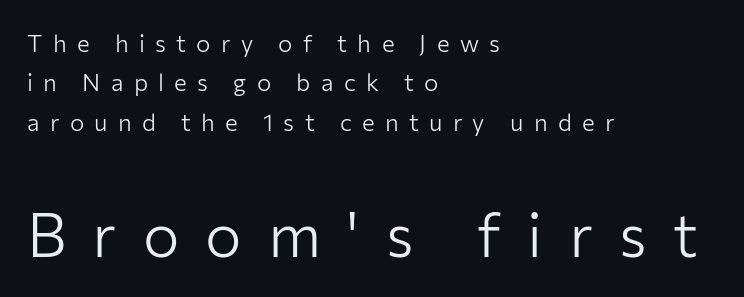
The second block has been scaled up relative to the first. Summary of vertical rhythm: regular, with standard interline spacing. If you drew a ruler down the left edge, every line would touch it. Nope, not italic — everything's standing straight. The designer went with a sans here, leaving each stem footless. Words float on clear page, feet unadorned.
